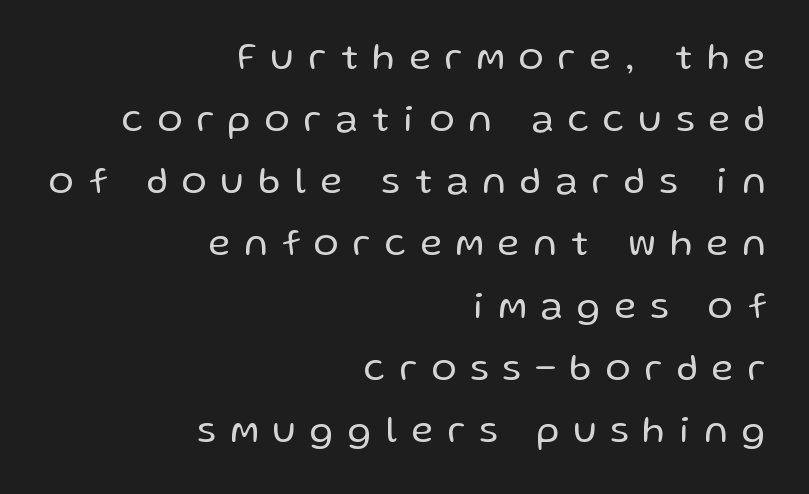
Q: Is the text bold? A: No.
Q: Is the text italic (slanted)? A: No, it is upright.
Q: Is the typeface a serif or a sans-serif typeface? A: Sans-serif.
Q: Is the text underlined? A: No.
Q: How is the paragraph aligned? A: Right-aligned.
Q: Is the spacing between letters normal or unusually wide? A: Unusually wide.
Q: Is the spacing between lines tight, normal or loose? A: Normal.
Q: Width (condensed, normal, or wide)? A: Normal.
Q: Stroke contrast? A: Low.
Q: x-height? A: Medium.
Q: Monospaced? A: No.
